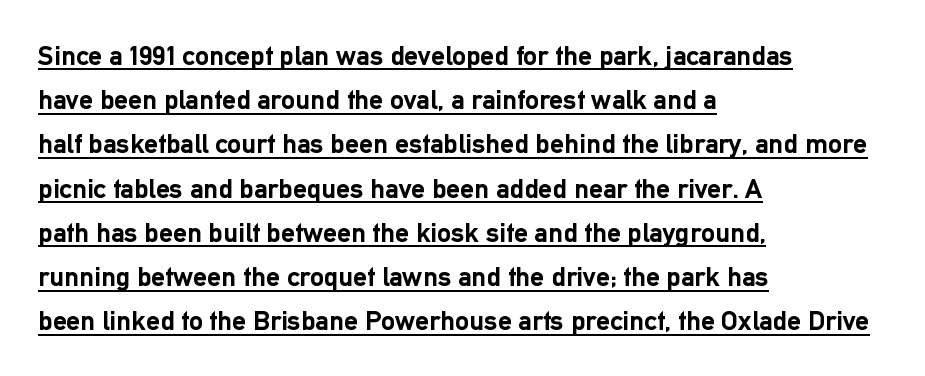
{"serif": "no", "italic": "no", "bold": "yes", "weight": "semibold", "width": "normal", "stroke_contrast": "low", "x_height": "medium", "monospaced": "no", "underline": "yes", "align": "left", "line_spacing": "normal", "line_spacing_ratio": 1.58, "letter_spacing": "normal", "letter_spacing_em": 0.0, "glyph_px": 28}
